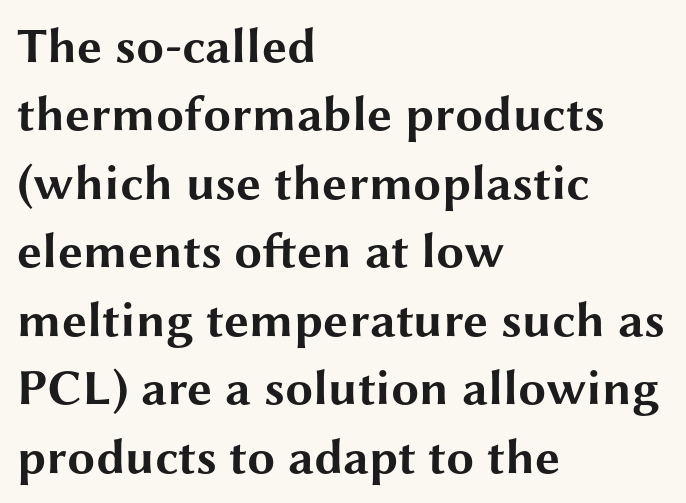
The text block is weighted toward the left margin, trailing off unevenly rightward. The face used here is a sans, in the tradition of grotesques and geometrics. Note the varied advance widths — an 'i' is clearly narrower than an 'm'. Strokes here are thick enough to call this a true bold.
